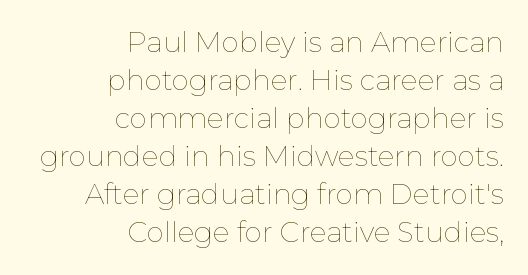
Look at the tracking — it's just the regular setting, nothing added. Each letter keeps its own natural width here, so spacing adapts to shape. A typesetter would mark this as roman, not italic. Is the type heavy? It reads as light-to-regular instead. The foot of each line stays bare and open. Interline gaps are of average width in this sample.
